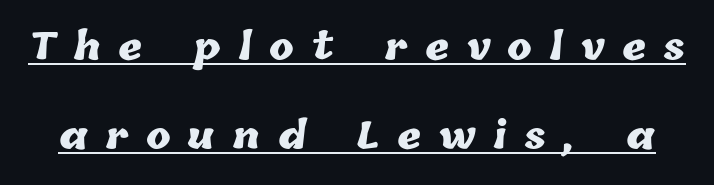
{"bold": "yes", "weight": "heavy", "width": "normal", "stroke_contrast": "low", "x_height": "medium", "monospaced": "no", "underline": "yes", "line_spacing": "loose", "line_spacing_ratio": 2.41, "letter_spacing": "wide", "letter_spacing_em": 0.47, "glyph_px": 37}
